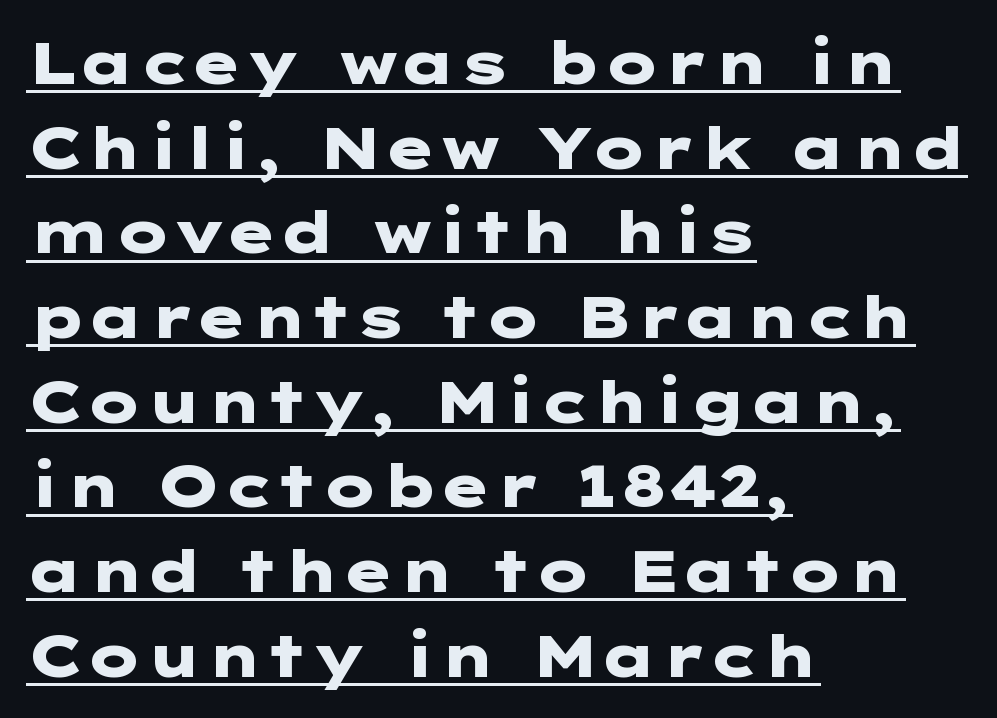
{"serif": "no", "italic": "no", "bold": "yes", "weight": "heavy", "width": "wide", "stroke_contrast": "low", "x_height": "medium", "underline": "yes", "align": "left", "line_spacing": "normal", "line_spacing_ratio": 1.46, "letter_spacing": "normal", "letter_spacing_em": 0.0, "glyph_px": 58}
